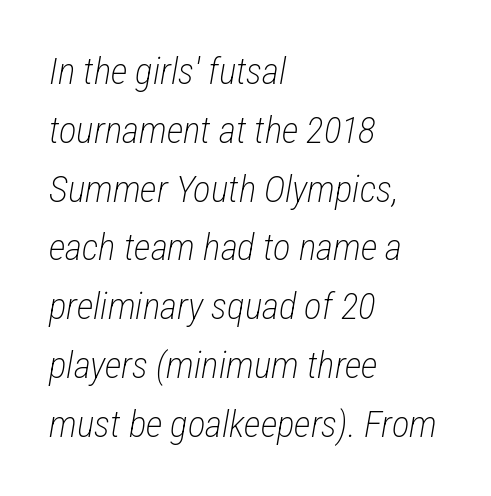
Q: Is the text bold? A: No.
Q: Is the text italic (slanted)? A: Yes, it leans right by about 12 degrees.
Q: Is the text underlined? A: No.
Q: How is the paragraph aligned? A: Left-aligned.
Q: Is the spacing between letters normal or unusually wide? A: Normal.
Q: Is the spacing between lines tight, normal or loose? A: Normal.
Q: Width (condensed, normal, or wide)? A: Condensed.
Q: Stroke contrast? A: Low.
Q: x-height? A: Medium.
Q: Monospaced? A: No.
